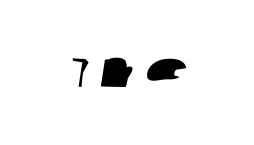
Character widths vary here, with narrow letters taking less room than wide ones. Rule under the text: the space is simply empty. Between one letter and the next there's only the usual sliver of space. In terms of letterform style, serifs are entirely absent. Both edges are ragged and mirror each other, which tells us the setting is centered.
